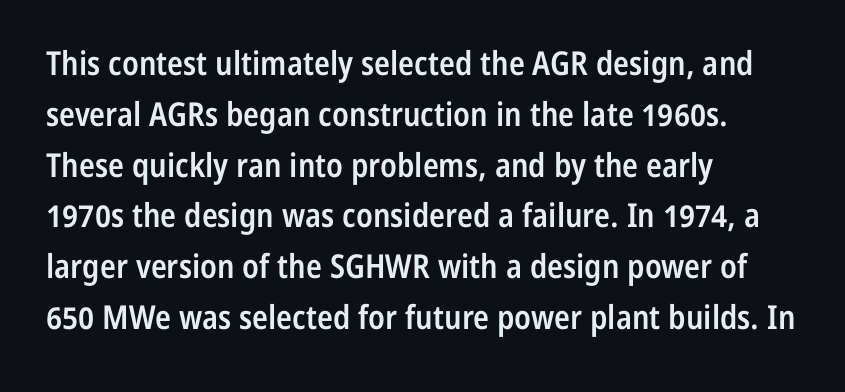
{"serif": "no", "italic": "no", "bold": "semi", "weight": "semibold", "width": "condensed", "stroke_contrast": "low", "x_height": "medium", "monospaced": "no", "underline": "no", "align": "left", "line_spacing": "normal", "line_spacing_ratio": 1.54, "letter_spacing": "normal", "letter_spacing_em": 0.0, "glyph_px": 33}
